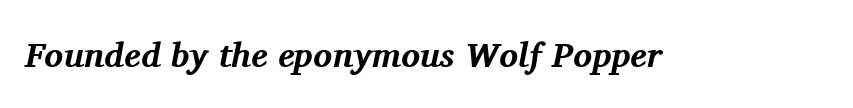
The image shows 35 px bold serif type, italic (leaning right); set normal letter spacing, not underlined; medium stroke contrast and a medium x-height.
